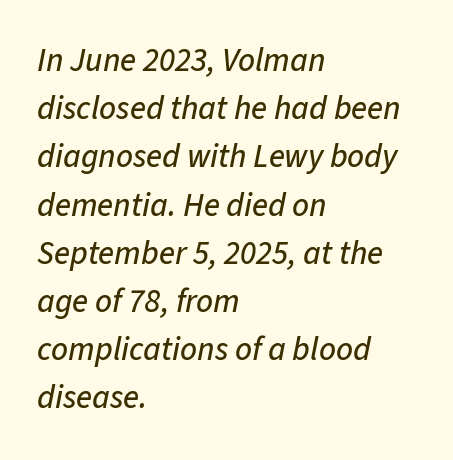
Q: Is the text italic (slanted)? A: Yes, it leans right by about 11 degrees.
Q: Is the text underlined? A: No.
Q: How is the paragraph aligned? A: Left-aligned.
Q: Is the spacing between letters normal or unusually wide? A: Normal.
Q: Is the spacing between lines tight, normal or loose? A: Normal.
Q: Width (condensed, normal, or wide)? A: Normal.
Q: Stroke contrast? A: Low.
Q: x-height? A: Medium.
Q: Monospaced? A: No.
